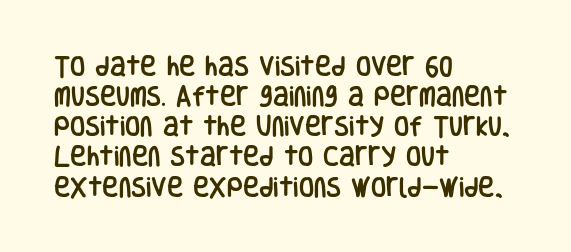
{"italic": "no", "underline": "no", "align": "left", "line_spacing": "normal", "line_spacing_ratio": 1.37, "letter_spacing": "normal", "letter_spacing_em": 0.0, "glyph_px": 22}
